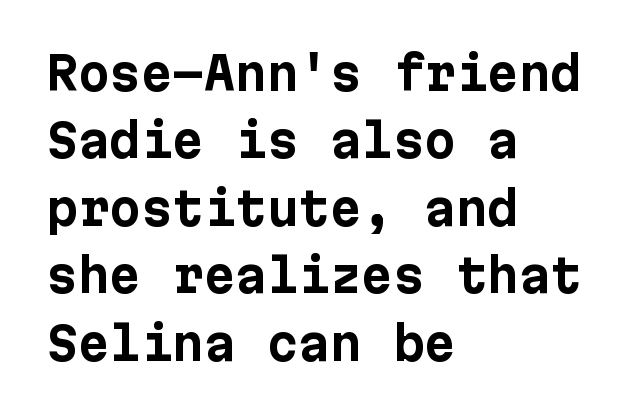
Q: Is the text bold? A: Yes.
Q: Is the text italic (slanted)? A: No, it is upright.
Q: Is the typeface a serif or a sans-serif typeface? A: Sans-serif.
Q: Is the text underlined? A: No.
Q: How is the paragraph aligned? A: Left-aligned.
Q: Is the spacing between letters normal or unusually wide? A: Normal.
Q: Is the spacing between lines tight, normal or loose? A: Normal.
Q: Width (condensed, normal, or wide)? A: Normal.
Q: Stroke contrast? A: Low.
Q: x-height? A: Medium.
